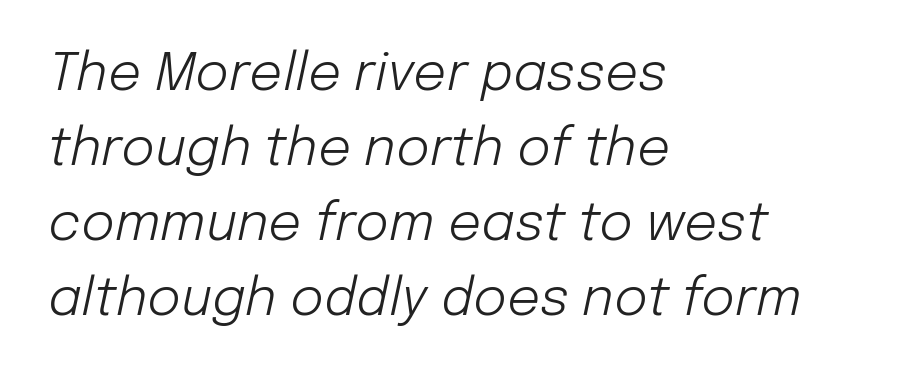
Q: Is the text bold? A: No.
Q: Is the text italic (slanted)? A: Yes, it leans right by about 12 degrees.
Q: Is the text underlined? A: No.
Q: How is the paragraph aligned? A: Left-aligned.
Q: Is the spacing between letters normal or unusually wide? A: Normal.
Q: Is the spacing between lines tight, normal or loose? A: Normal.
Q: Width (condensed, normal, or wide)? A: Normal.
Q: Stroke contrast? A: Low.
Q: x-height? A: Medium.
Q: Monospaced? A: No.
